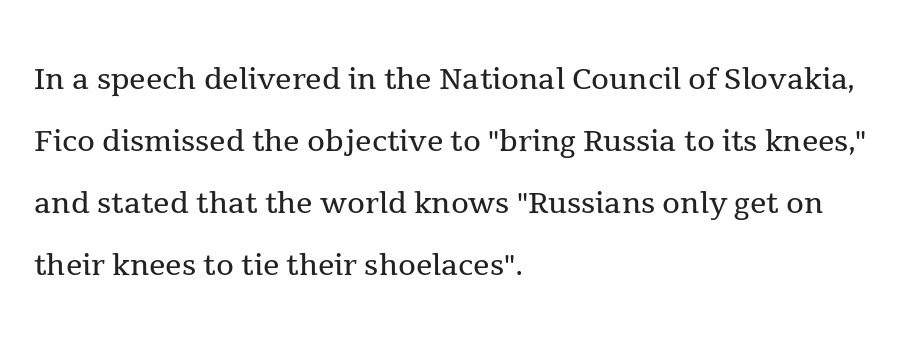
{"serif": "yes", "italic": "no", "bold": "no", "weight": "regular", "width": "normal", "x_height": "medium", "monospaced": "no", "underline": "no", "align": "left", "line_spacing": "normal", "line_spacing_ratio": 1.51, "letter_spacing": "normal", "letter_spacing_em": 0.0, "glyph_px": 41}
